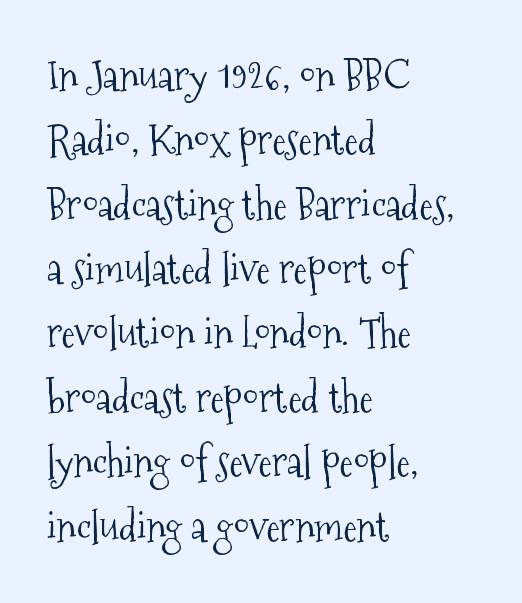
This is not heavy type; no bold has been used. Compared with typical body copy, the letter spacing here is the same. All the whitespace from short lines collects on the right. Check where the strokes stop: tiny serifs finish them off. Characters remain perfectly vertical along every line. The letters advance in unequal steps, a hallmark of proportional type.
